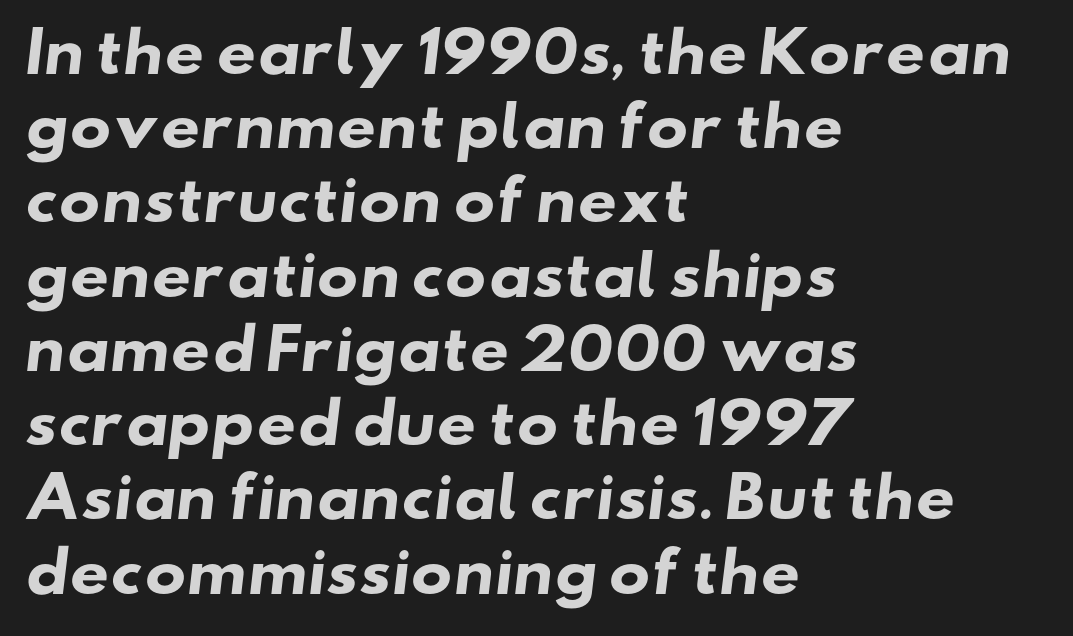
The rendering keeps characters at their native spacing. In CSS terms this would be text-align: left. The glyphs are unaccompanied by any horizontal stroke below them. Evenly set lines give the paragraph a standard silhouette.
